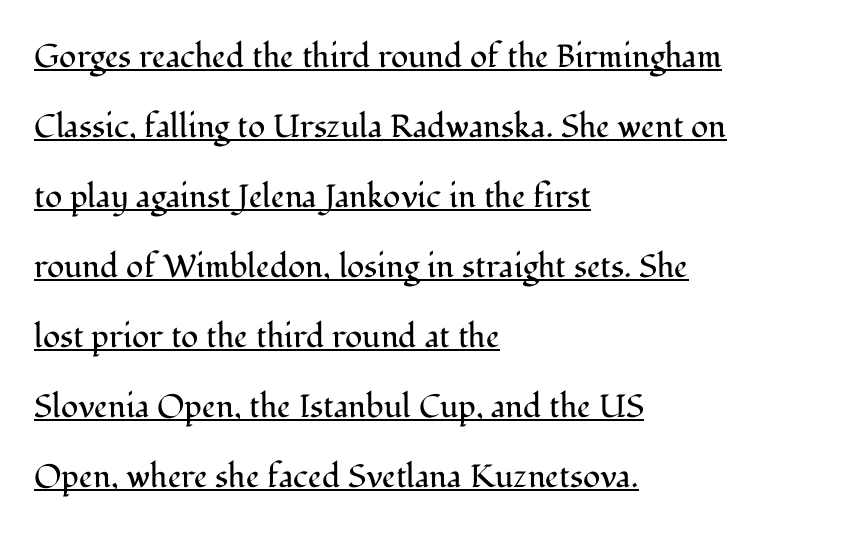
Q: Is the text bold? A: No.
Q: Is the text italic (slanted)? A: No, it is upright.
Q: Is the typeface a serif or a sans-serif typeface? A: Serif.
Q: Is the text underlined? A: Yes.
Q: How is the paragraph aligned? A: Left-aligned.
Q: Is the spacing between letters normal or unusually wide? A: Normal.
Q: Is the spacing between lines tight, normal or loose? A: Loose.
Q: Width (condensed, normal, or wide)? A: Normal.
Q: Stroke contrast? A: Medium.
Q: x-height? A: Medium.
Q: Monospaced? A: No.
